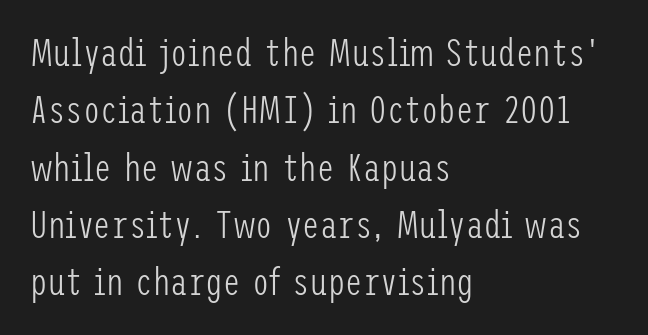
The leading is moderate, giving the passage an even texture. Look at the tracking — it's just the regular setting, nothing added. A roman cut, with each character standing at attention. Horizontally, the lines are justified to the leading edge only.
